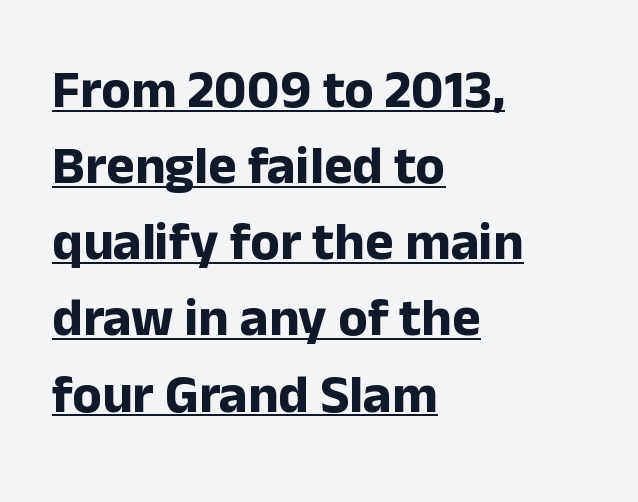
{"serif": "no", "italic": "no", "bold": "yes", "weight": "bold", "width": "normal", "stroke_contrast": "low", "x_height": "medium", "monospaced": "no", "underline": "yes", "align": "left", "line_spacing": "normal", "line_spacing_ratio": 1.41, "letter_spacing": "normal", "letter_spacing_em": 0.0, "glyph_px": 54}
